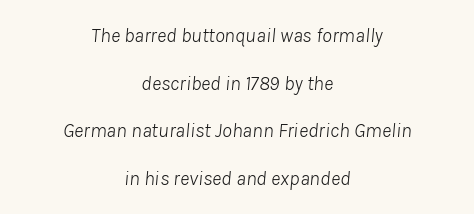
The image shows 20 px text type, italic (leaning right); set centered, loose line spacing (2.38x), normal letter spacing, not underlined.
